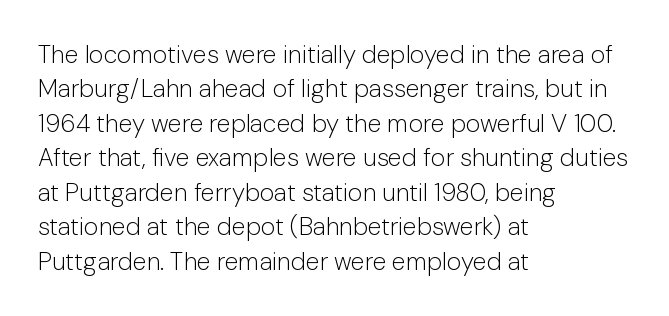
{"italic": "no", "bold": "no", "underline": "no", "align": "left", "line_spacing": "normal", "line_spacing_ratio": 1.38, "letter_spacing": "normal", "letter_spacing_em": 0.0, "glyph_px": 25}
